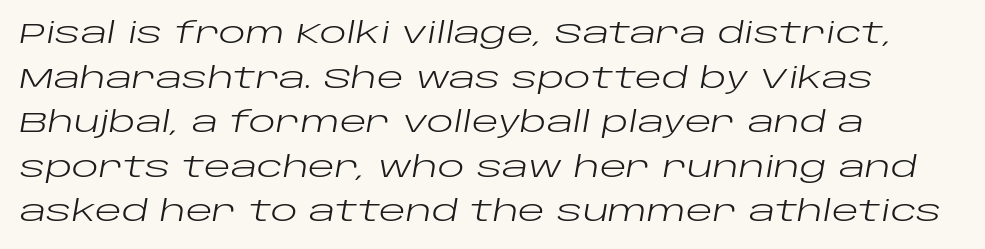
Clear beneath every line of the passage. Standard letterfit; no display-style spreading of the glyphs. Each line starts at the same left margin while the right side varies. Character widths vary here, with narrow letters taking less room than wide ones. The typeface has the unassuming heft of standard copy or less.
